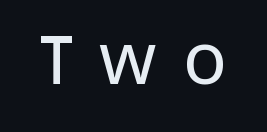
{"serif": "no", "italic": "no", "bold": "no", "weight": "regular", "width": "normal", "stroke_contrast": "low", "x_height": "medium", "monospaced": "no", "underline": "no", "letter_spacing": "wide", "letter_spacing_em": 0.36, "glyph_px": 73}
